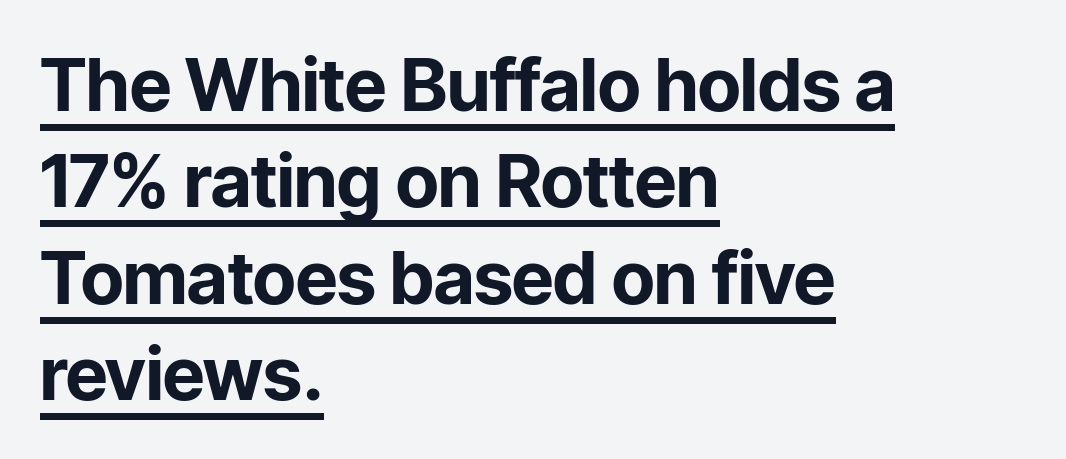
The image shows 73 px bold sans-serif type, upright; set left-aligned, normal line spacing (1.32x), normal letter spacing, underlined; low stroke contrast and a medium x-height.
